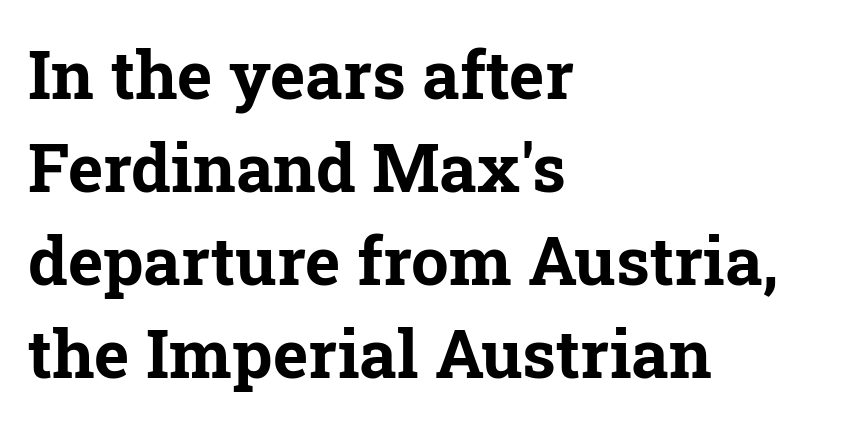
The image shows 67 px bold serif type, upright; set left-aligned, normal line spacing (1.39x), normal letter spacing, not underlined; low stroke contrast and a medium x-height.
